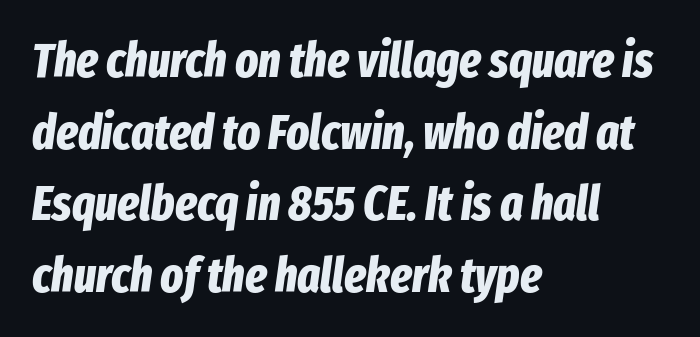
What's the leading like? Ordinary, nothing unusual. Do the characters align in a grid? No, the font is proportional. These lines carry a lot of weight — the face is fully bold. Honestly, there is no underline to notice here at all.
